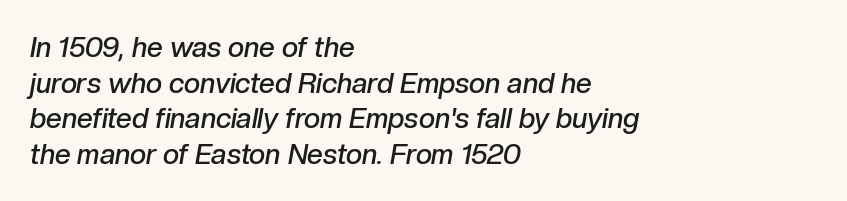
All the whitespace from short lines collects on the right. Default kerning and tracking; the words read as compact shapes. Has an underline been added? It has not. A typesetter would call this proportional, since set widths differ per character.
